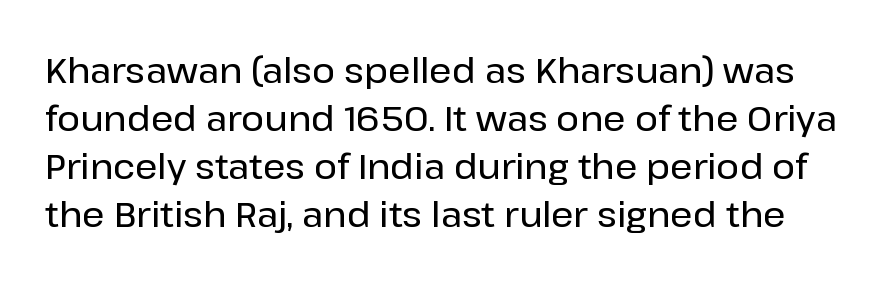
{"serif": "no", "italic": "no", "width": "normal", "stroke_contrast": "low", "x_height": "medium", "monospaced": "no", "underline": "no", "line_spacing": "normal", "line_spacing_ratio": 1.37, "letter_spacing": "normal", "letter_spacing_em": 0.0, "glyph_px": 35}
